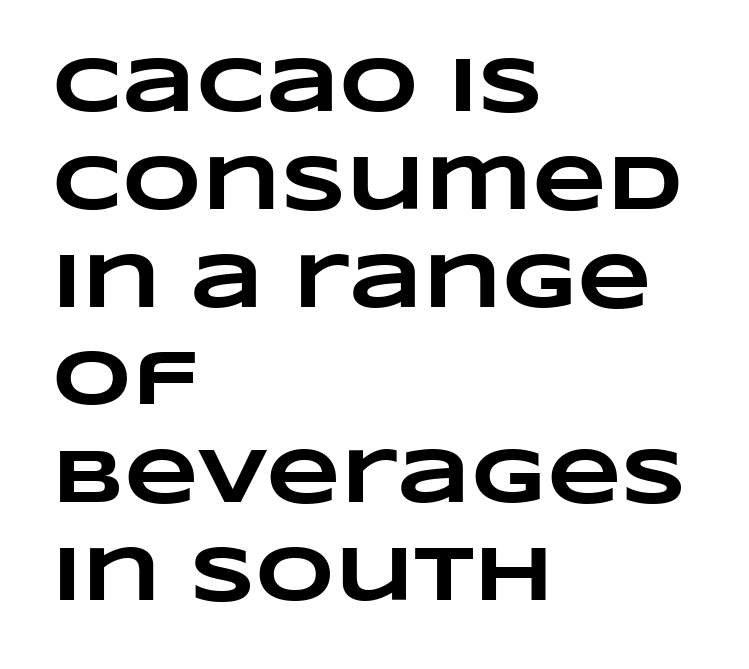
The image shows 77 px heavy, wide type; set left-aligned, normal line spacing (1.27x), normal letter spacing, not underlined; low stroke contrast and a large x-height.
